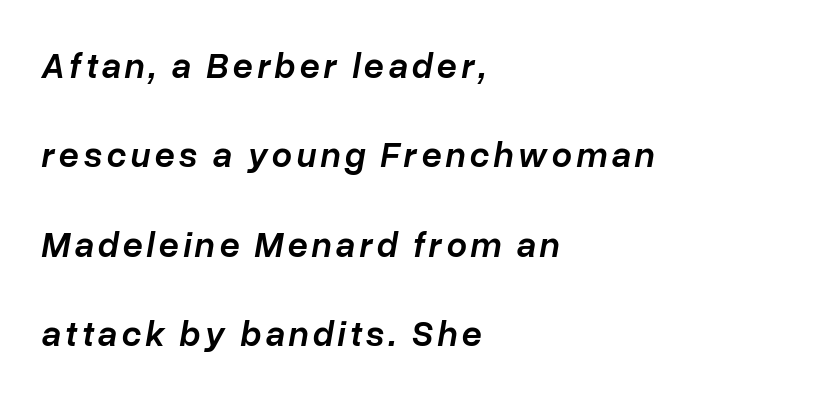
The image shows 36 px semibold type, italic (leaning right); set left-aligned, loose line spacing (2.48x), not underlined; low stroke contrast and a medium x-height.
